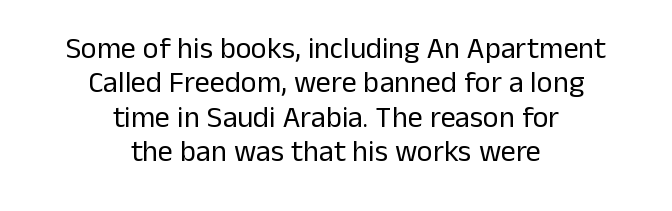
Alignment: centered. These lines keep a tight, regular rhythm from letter to letter. Decoration check: the copy has no underline. The characters display no serif detailing; their extremities are plain. Looks like regular typesetting: each glyph gets only the width it needs.
